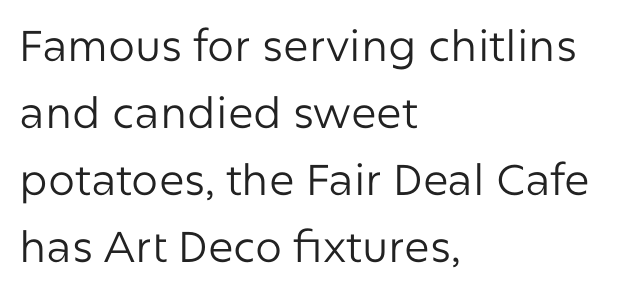
A typesetter would call this proportional, since set widths differ per character. Notice how descenders clear the ascenders below comfortably — that's standard leading. Honestly, the letter spacing is just normal — you wouldn't notice it. The area under the type is left untouched.
